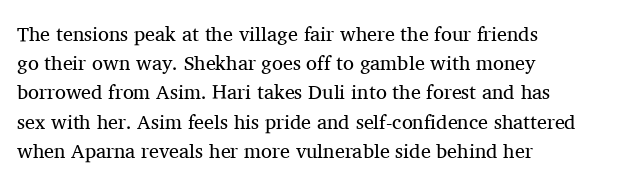
{"italic": "no", "bold": "no", "underline": "no", "align": "left", "line_spacing": "normal", "line_spacing_ratio": 1.46, "letter_spacing": "normal", "letter_spacing_em": 0.0, "glyph_px": 20}
